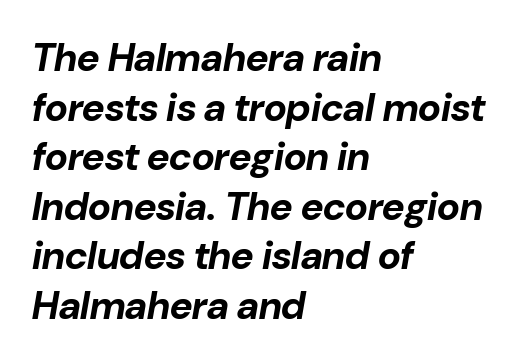
The zone under the glyphs is completely vacant. Does the leading feel generous? No, just average. Notice how the passage keeps a crisp vertical edge on the left only. Italic? Definitely — the glyphs are oblique. The passage shown is typed in a proportional face where columns would drift.
